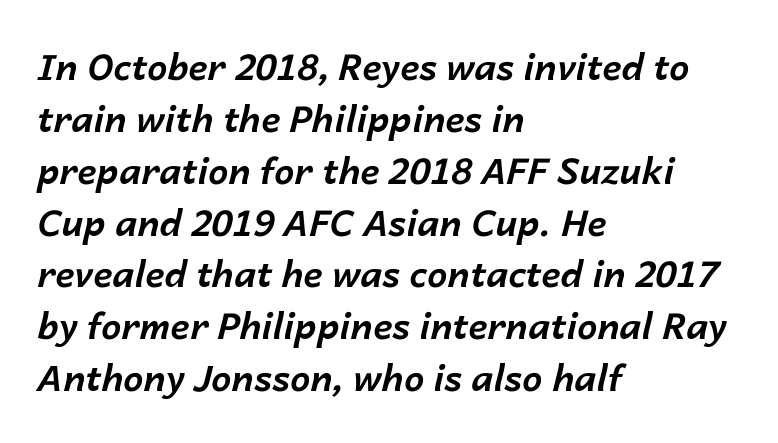
The image shows 36 px bold type, italic (leaning right); set left-aligned, normal line spacing (1.44x), normal letter spacing, not underlined; low stroke contrast and a medium x-height.
